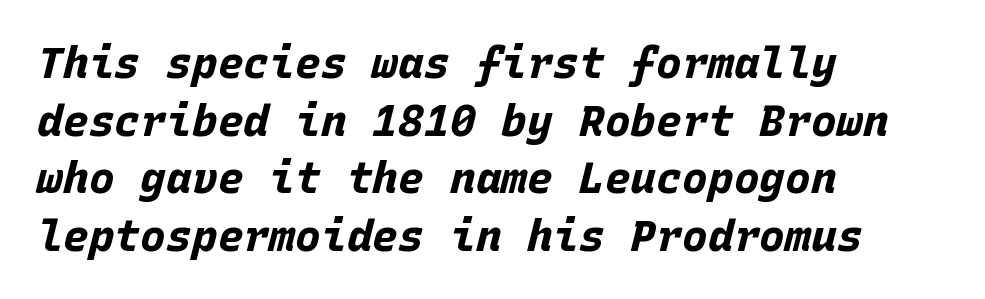
The image shows 43 px bold type, italic (leaning right), monospaced; set left-aligned, normal line spacing (1.34x), normal letter spacing, not underlined; low stroke contrast and a large x-height.
